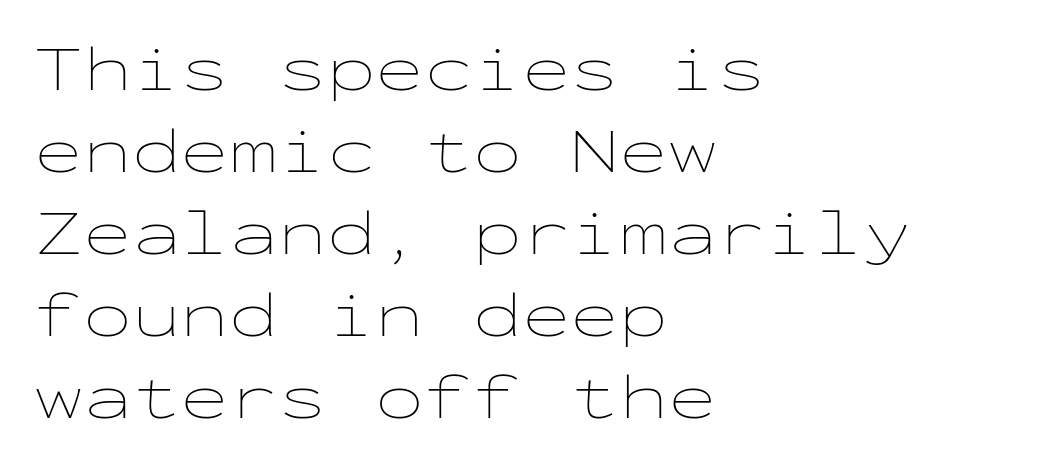
Plain, unruled lines of type. The compositor pushed each line to the left boundary. In terms of leading, this rendering sits right in the middle. If you drew a line through each stem, it would be perfectly vertical.
